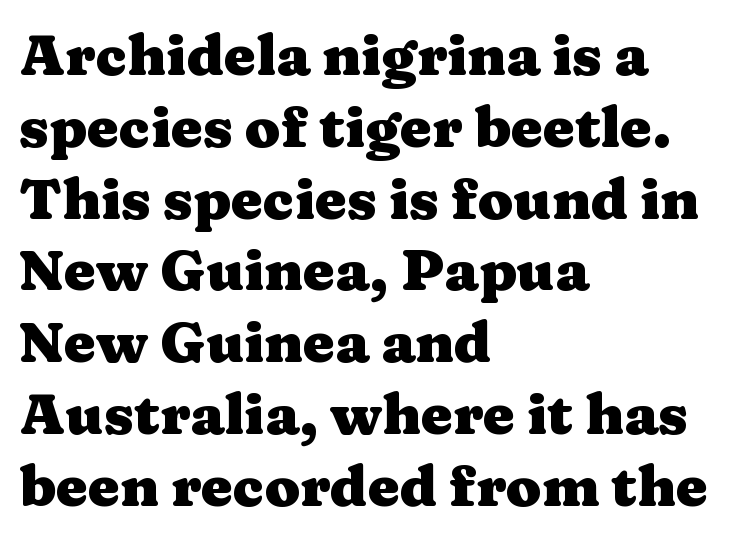
{"serif": "yes", "italic": "no", "bold": "yes", "weight": "heavy", "width": "wide", "stroke_contrast": "medium", "x_height": "medium", "monospaced": "no", "underline": "no", "align": "left", "line_spacing": "normal", "line_spacing_ratio": 1.26, "letter_spacing": "normal", "letter_spacing_em": 0.0, "glyph_px": 57}
